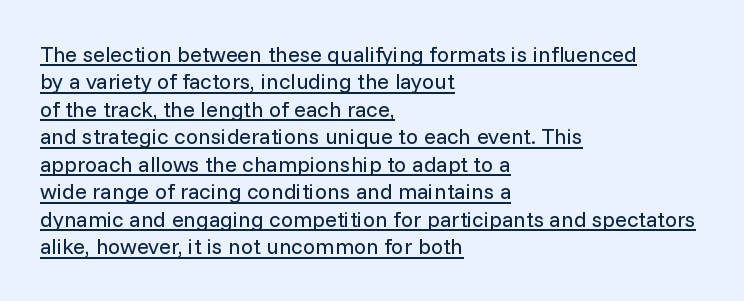
The image shows 22 px text type, upright; set left-aligned, normal line spacing (1.25x), normal letter spacing, underlined.
